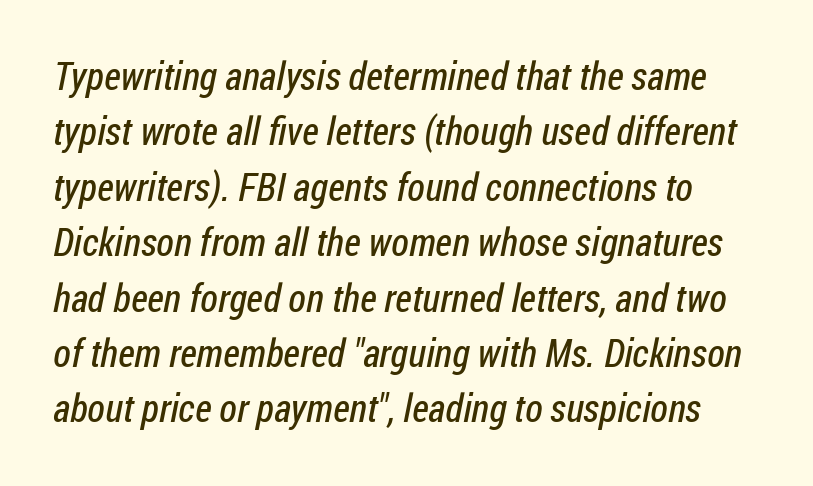
Q: Is the text bold? A: No.
Q: Is the typeface a serif or a sans-serif typeface? A: Sans-serif.
Q: Is the text underlined? A: No.
Q: Is the spacing between letters normal or unusually wide? A: Normal.
Q: Is the spacing between lines tight, normal or loose? A: Normal.
Q: Width (condensed, normal, or wide)? A: Condensed.
Q: Stroke contrast? A: Low.
Q: x-height? A: Medium.
Q: Monospaced? A: No.
